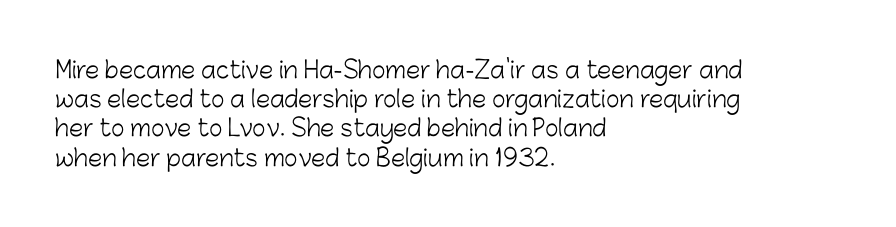
The image shows 23 px text type, upright; set left-aligned, normal line spacing (1.27x), normal letter spacing, not underlined.
